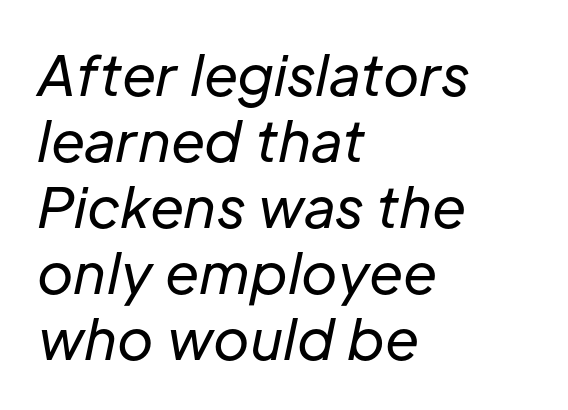
Q: Is the text bold? A: No.
Q: Is the text italic (slanted)? A: Yes, it leans right by about 12 degrees.
Q: Is the text underlined? A: No.
Q: How is the paragraph aligned? A: Left-aligned.
Q: Is the spacing between letters normal or unusually wide? A: Normal.
Q: Width (condensed, normal, or wide)? A: Normal.
Q: Stroke contrast? A: Low.
Q: x-height? A: Medium.
Q: Monospaced? A: No.
